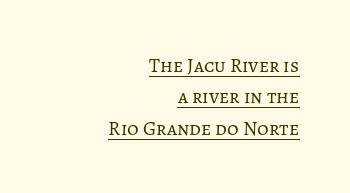
{"italic": "no", "bold": "no", "underline": "yes", "align": "right", "line_spacing": "normal", "line_spacing_ratio": 1.57, "letter_spacing": "normal", "letter_spacing_em": 0.0, "glyph_px": 20}
